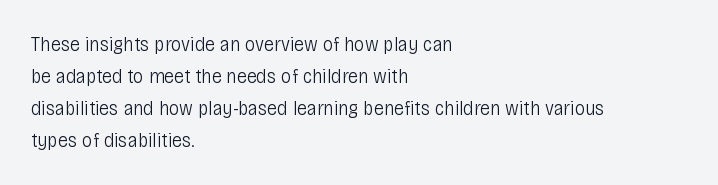
The image shows 21 px text type, upright; set left-aligned, normal line spacing (1.53x), normal letter spacing, not underlined.
